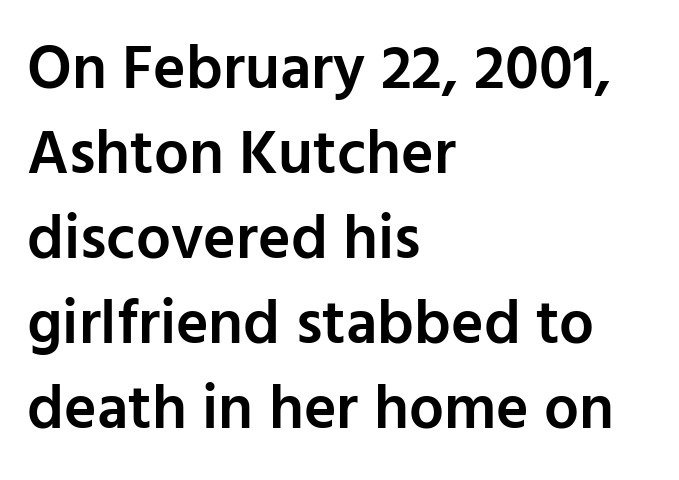
Q: Is the text bold? A: Semi-bold.
Q: Is the text italic (slanted)? A: No, it is upright.
Q: Is the typeface a serif or a sans-serif typeface? A: Sans-serif.
Q: Is the text underlined? A: No.
Q: How is the paragraph aligned? A: Left-aligned.
Q: Is the spacing between letters normal or unusually wide? A: Normal.
Q: Is the spacing between lines tight, normal or loose? A: Normal.
Q: Width (condensed, normal, or wide)? A: Normal.
Q: Stroke contrast? A: Low.
Q: x-height? A: Medium.
Q: Monospaced? A: No.
